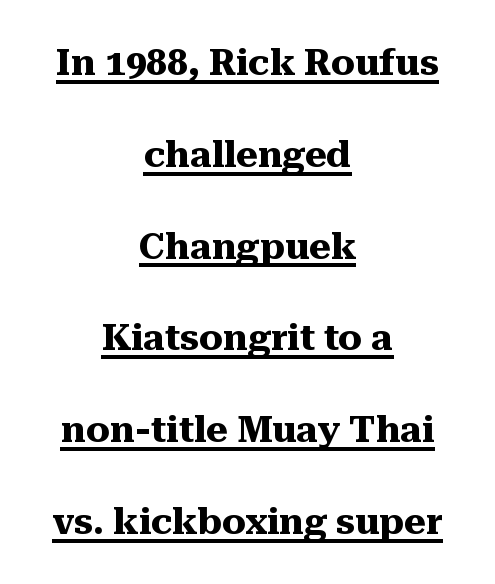
The image shows 37 px heavy serif type, upright; set centered, loose line spacing (2.48x), normal letter spacing, underlined; medium stroke contrast and a medium x-height.
